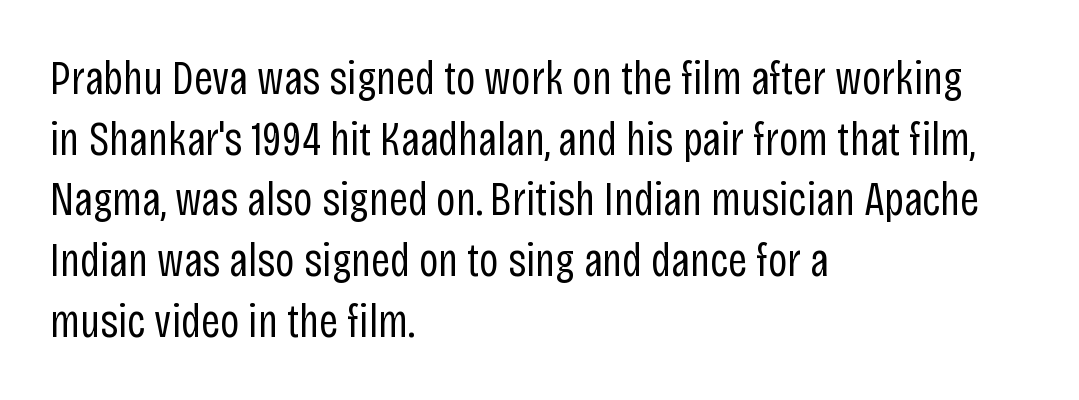
The image shows 47 px regular-weight, condensed sans-serif type, upright; set left-aligned, normal line spacing (1.29x), normal letter spacing, not underlined; low stroke contrast and a large x-height.
